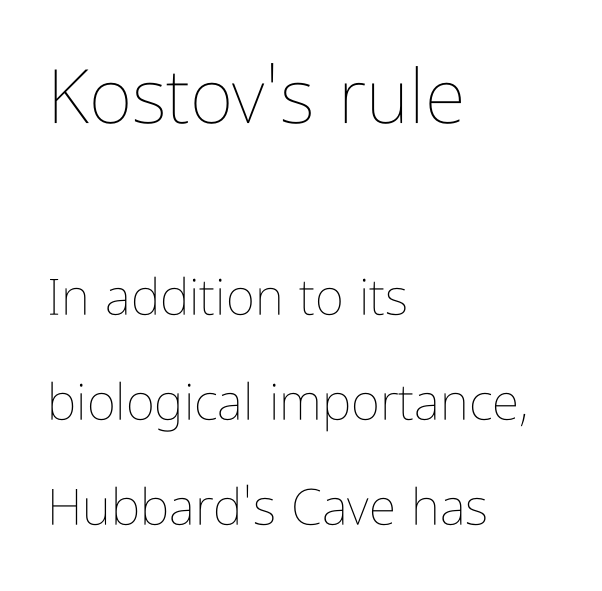
The image shows 75 px thin, condensed type, upright; set left-aligned, loose line spacing (2.1x), normal letter spacing, not underlined; the first (top) block is 1.5x larger; low stroke contrast and a medium x-height.
